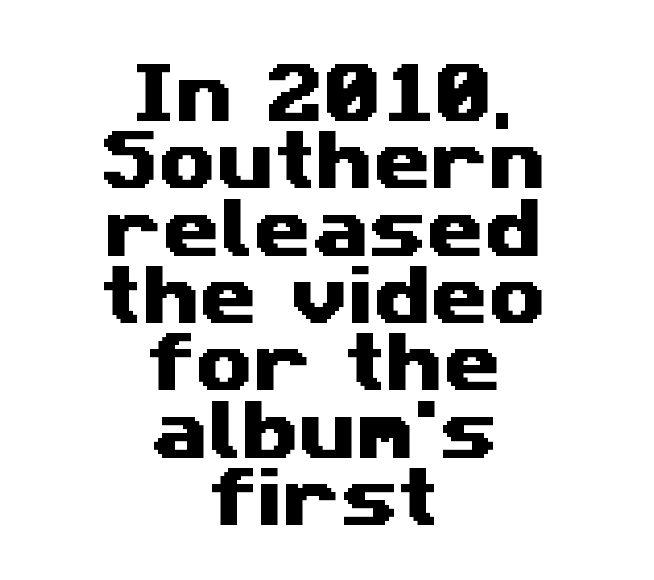
Varying glyph widths throughout — classic text-font behaviour. The compositor balanced each line on the midline. The typeface chosen for these lines omits serifs. The tracking reads as untouched default to a designer's eye. A clean baseline with only descenders dipping below it.
